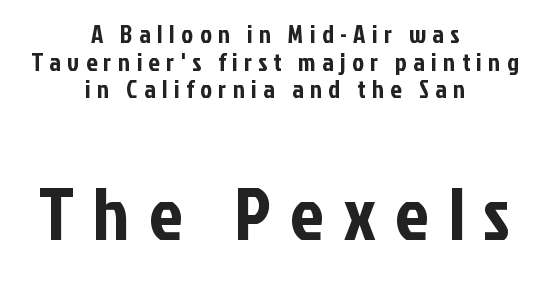
Spacing verdict: proportional, widths tailored to each character. There is plenty of visible air inserted between adjacent glyphs. Leading: reduced. Stroke terminals: plain, sans-serif. Does the copy run flush right? No — it is centered line by line.
